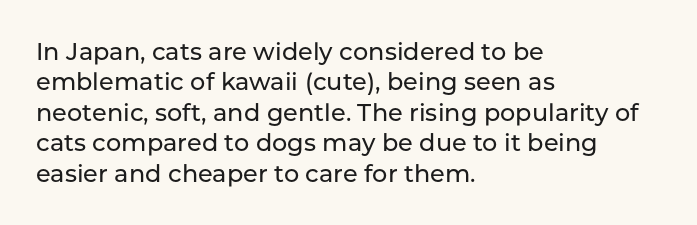
The image shows 24 px text type, upright; set left-aligned, normal line spacing (1.27x), normal letter spacing, not underlined.
